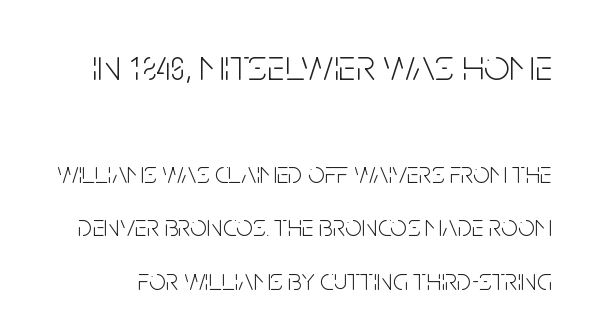
{"serif": "no", "italic": "no", "bold": "no", "weight": "light", "width": "condensed", "stroke_contrast": "low", "x_height": "large", "monospaced": "no", "underline": "no", "line_spacing_ratio": 1.78, "letter_spacing": "normal", "letter_spacing_em": 0.0, "larger_block": "first", "size_ratio": 1.5, "glyph_px": 45}
